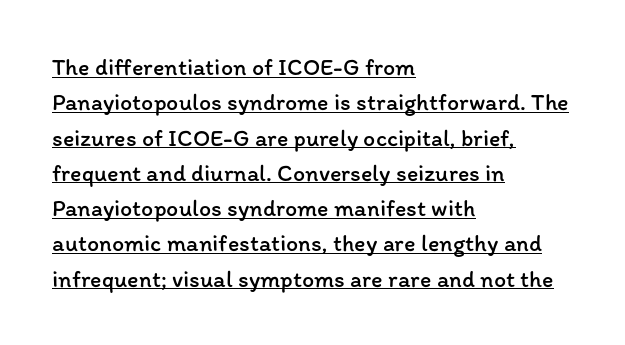
Does extra space separate the letters? No, they use regular spacing. The face used here appears with an underline applied. A typesetter would call this leading conventional body-copy spacing. This is the regular roman posture of the typeface.
